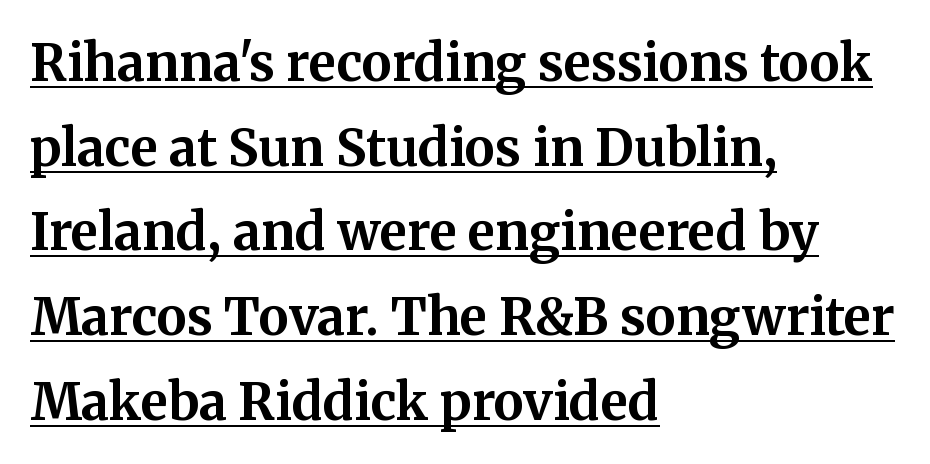
{"serif": "yes", "italic": "no", "bold": "yes", "weight": "bold", "width": "normal", "stroke_contrast": "medium", "x_height": "medium", "monospaced": "no", "underline": "yes", "align": "left", "line_spacing": "normal", "line_spacing_ratio": 1.66, "letter_spacing": "normal", "letter_spacing_em": 0.0, "glyph_px": 51}
